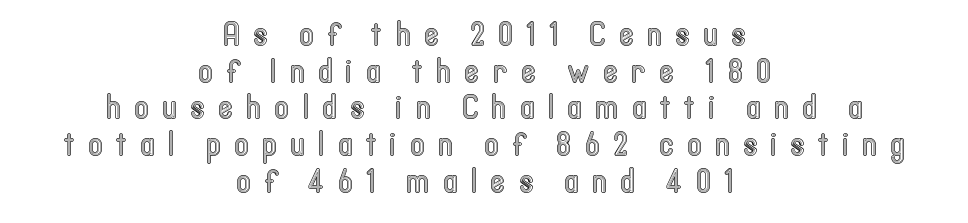
{"italic": "no", "width": "condensed", "x_height": "medium", "monospaced": "no", "underline": "no", "align": "center", "line_spacing": "tight", "line_spacing_ratio": 1.11, "letter_spacing": "wide", "letter_spacing_em": 0.43, "glyph_px": 33}
